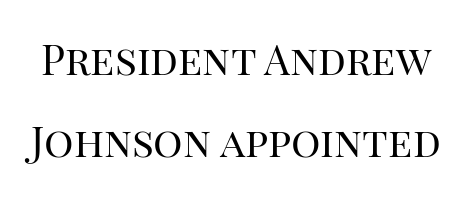
The image shows 41 px regular-weight serif type, upright; set loose line spacing (2.0x), normal letter spacing, not underlined; high stroke contrast and a large x-height.
